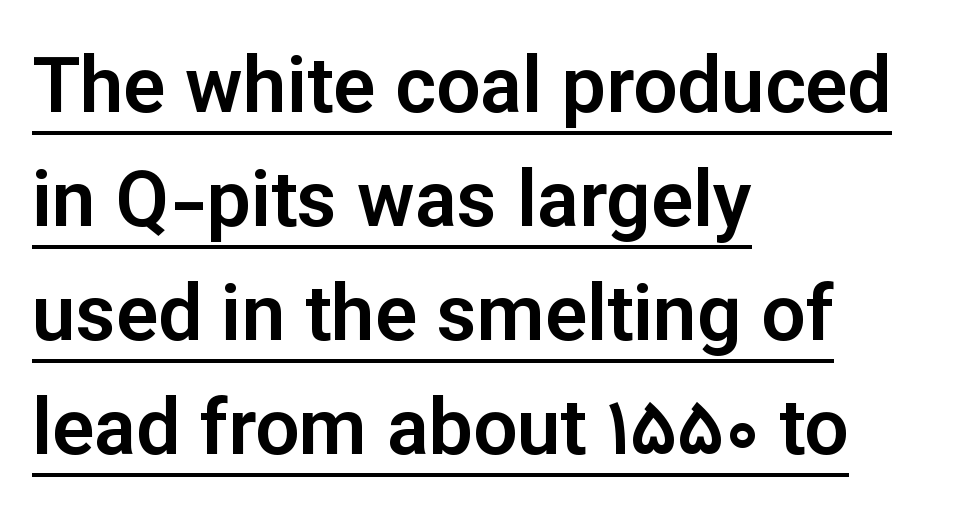
In designer terms, the underline attribute is active on this setting. It's the straight-up-and-down kind of type. You could not count columns in this text — the font is proportionally spaced. The characters display no serif detailing; their extremities are plain. A classic flush-left, rag-right setting is used for this passage. How are the letters spaced? Ordinarily, with no added tracking.
